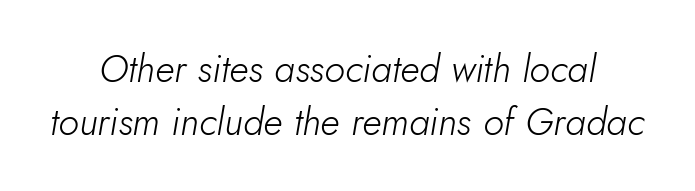
Students, note that the glyphs here touch the page at normal intervals. Just letters on the line, the space beneath them empty. Note the varied advance widths — an 'i' is clearly narrower than an 'm'. Honestly, the row spacing looks completely unremarkable.
